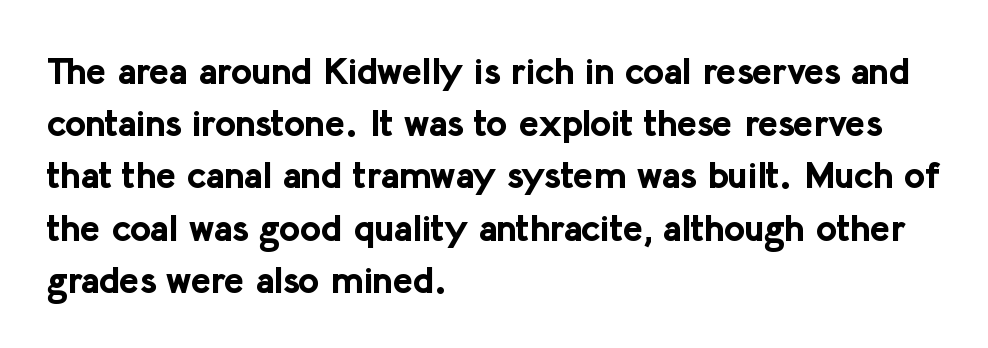
The font is running at its bold setting. The type is set solid horizontally, with unmodified tracking. It's the straight-up-and-down kind of type. Normally led — the rows are evenly, conventionally spaced. Type without underlining.
